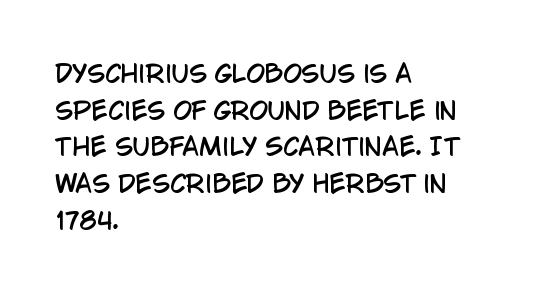
Unlike italic type, these characters show no tilt at all. Glyph-to-glyph distance matches everyday printed text. The line-height multiplier appears to be the usual default. The rag falls on the right side of this text block.
